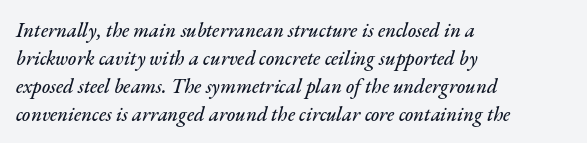
Q: Is the text italic (slanted)? A: Yes, it leans right by about 17 degrees.
Q: Is the text underlined? A: No.
Q: How is the paragraph aligned? A: Left-aligned.
Q: Is the spacing between letters normal or unusually wide? A: Normal.
Q: Is the spacing between lines tight, normal or loose? A: Normal.
